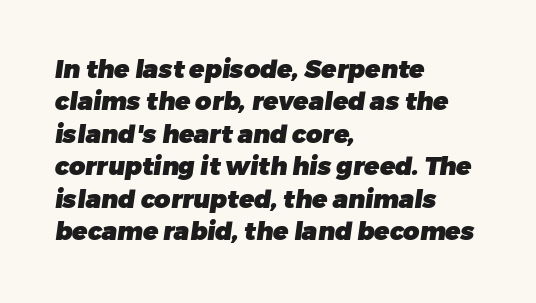
The image shows 25 px bold type; set left-aligned, normal line spacing (1.3x), normal letter spacing, not underlined.
